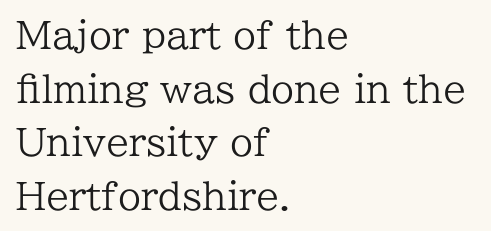
The image shows 37 px regular-weight serif type, upright; set left-aligned, normal line spacing (1.45x), normal letter spacing, not underlined; low stroke contrast and a medium x-height.
